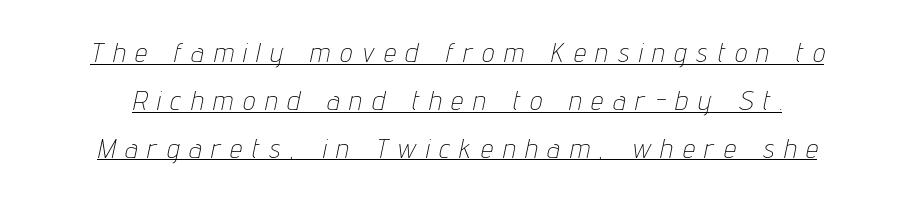
Q: Is the text bold? A: No.
Q: Is the text italic (slanted)? A: Yes, it leans right by about 12 degrees.
Q: Is the text underlined? A: Yes.
Q: Is the spacing between letters normal or unusually wide? A: Unusually wide.
